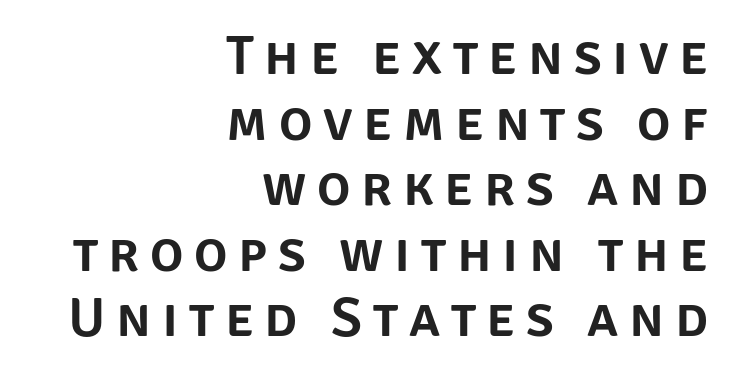
Q: Is the text italic (slanted)? A: No, it is upright.
Q: Is the typeface a serif or a sans-serif typeface? A: Sans-serif.
Q: Is the text underlined? A: No.
Q: How is the paragraph aligned? A: Right-aligned.
Q: Width (condensed, normal, or wide)? A: Normal.
Q: Stroke contrast? A: Low.
Q: x-height? A: Large.
Q: Monospaced? A: No.
